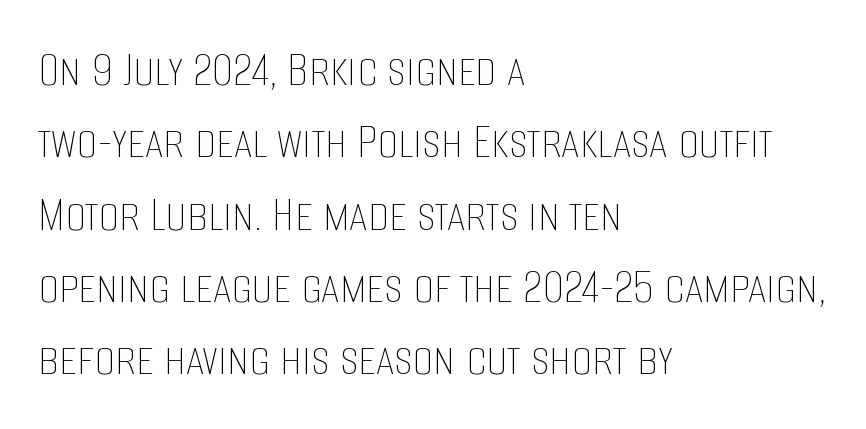
The image shows 52 px thin, condensed type, upright; set left-aligned, normal line spacing (1.39x), normal letter spacing, not underlined; low stroke contrast and a large x-height.
